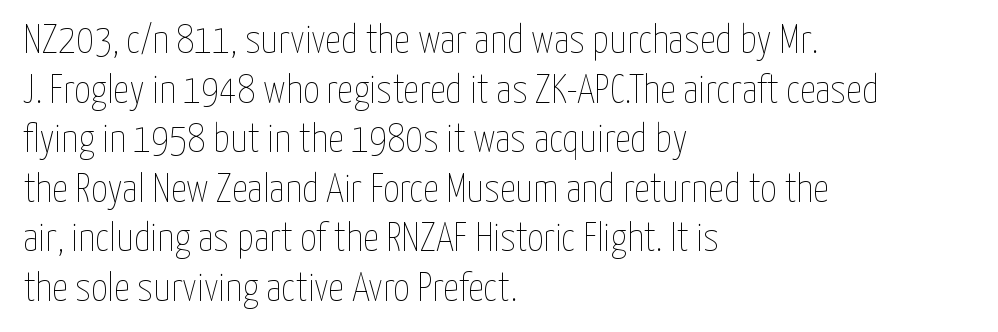
Horizontally, the lines are justified to the leading edge only. Italic: no, the glyphs are upright roman. No extra ink here — the face is not bold. The line texture is even and compact thanks to regular tracking.
